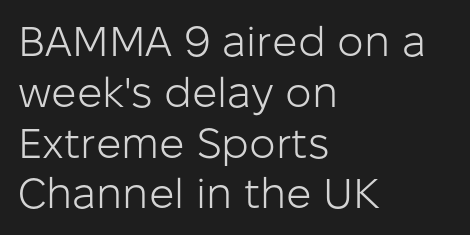
{"serif": "no", "italic": "no", "bold": "no", "weight": "light", "width": "normal", "stroke_contrast": "low", "x_height": "medium", "monospaced": "no", "underline": "no", "align": "left", "line_spacing_ratio": 1.21, "letter_spacing": "normal", "letter_spacing_em": 0.0, "glyph_px": 42}
